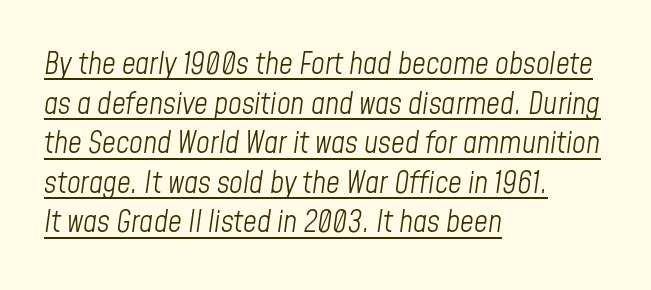
A normal amount of white space separates one row of letters from the next. The passage is arranged the way most books set body copy — flush left. Tall strokes in this sample are angled rather than plumb. Here the designer chose a conventional face with non-uniform glyph widths. Stem width sits at or under what a default text font uses.
